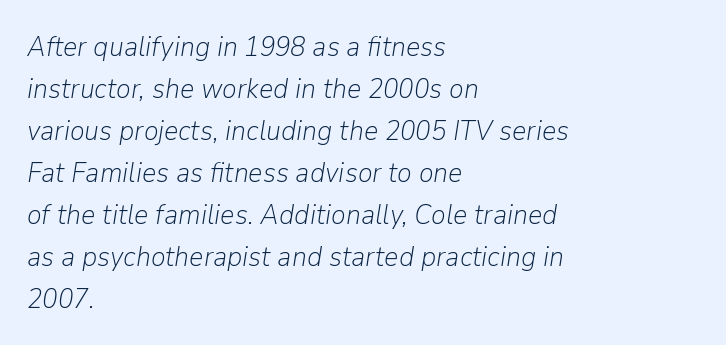
The image shows 28 px light type, italic (leaning right); set left-aligned, normal line spacing (1.5x), normal letter spacing, not underlined; low stroke contrast and a medium x-height.
